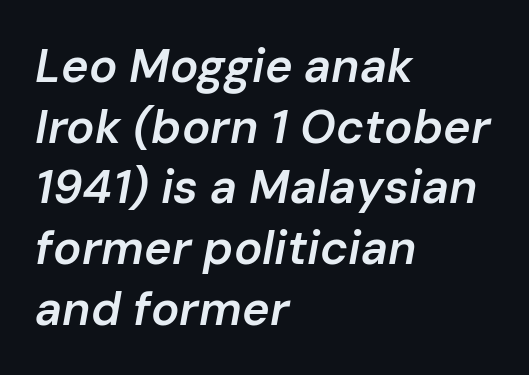
{"italic": "yes", "lean": "right", "slant_degrees": 10, "bold": "semi", "weight": "semibold", "width": "normal", "stroke_contrast": "low", "x_height": "medium", "monospaced": "no", "underline": "no", "align": "left", "line_spacing": "normal", "line_spacing_ratio": 1.29, "letter_spacing": "normal", "letter_spacing_em": 0.0, "glyph_px": 47}
